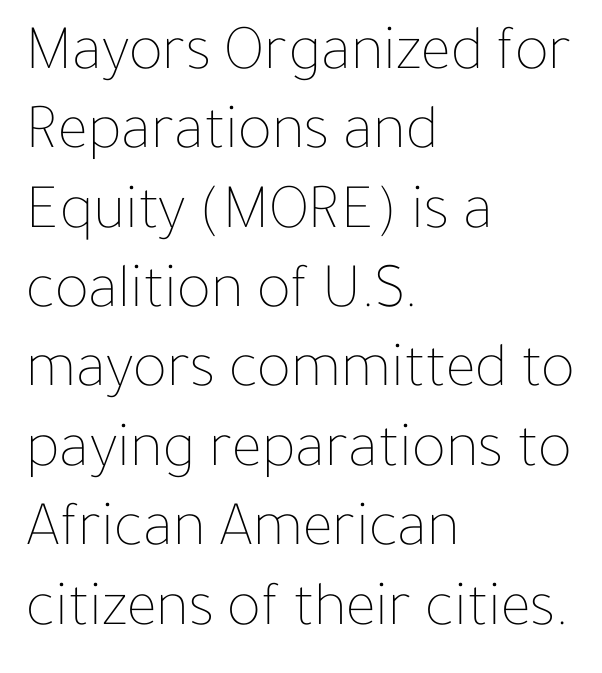
Q: Is the text bold? A: No.
Q: Is the text italic (slanted)? A: No, it is upright.
Q: Is the text underlined? A: No.
Q: How is the paragraph aligned? A: Left-aligned.
Q: Is the spacing between letters normal or unusually wide? A: Normal.
Q: Width (condensed, normal, or wide)? A: Normal.
Q: Stroke contrast? A: Low.
Q: x-height? A: Medium.
Q: Monospaced? A: No.
